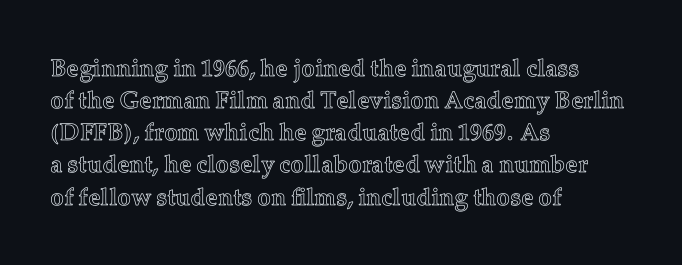
Q: Is the text italic (slanted)? A: No, it is upright.
Q: Is the text underlined? A: No.
Q: How is the paragraph aligned? A: Left-aligned.
Q: Is the spacing between letters normal or unusually wide? A: Normal.
Q: Is the spacing between lines tight, normal or loose? A: Normal.
